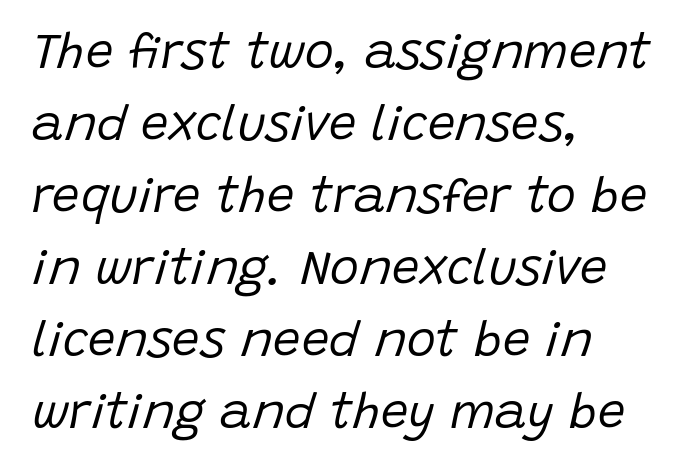
Reading down the column, the eye jumps a familiar distance to each next line. The string is rendered with underlining switched off. The letters look calm and open, with moderate or lighter stems. You could not count columns in this text — the font is proportionally spaced.
